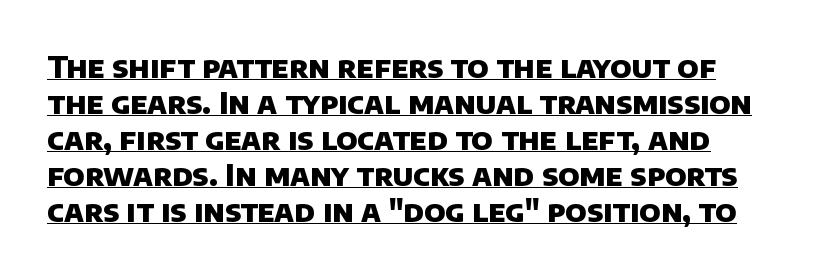
The image shows 30 px heavy sans-serif type; set line spacing 1.2x, normal letter spacing, underlined; low stroke contrast and a large x-height.
